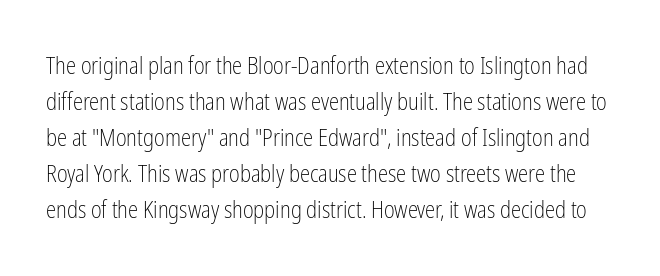
Q: Is the text bold? A: No.
Q: Is the text italic (slanted)? A: No, it is upright.
Q: Is the text underlined? A: No.
Q: Is the spacing between letters normal or unusually wide? A: Normal.
Q: Is the spacing between lines tight, normal or loose? A: Normal.
